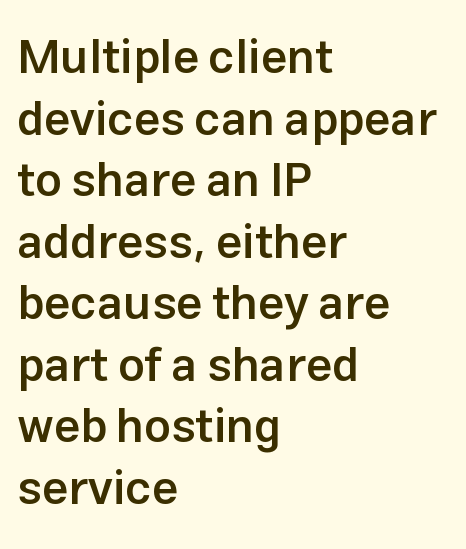
The image shows 47 px semibold sans-serif type, upright; set left-aligned, normal line spacing (1.31x), normal letter spacing, not underlined; low stroke contrast and a medium x-height.
